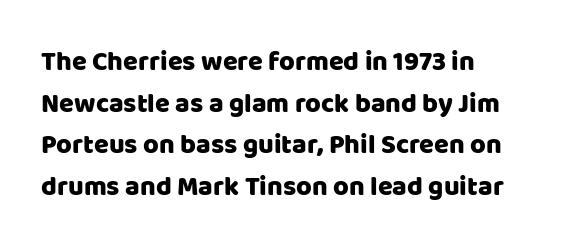
The image shows 27 px text type, upright; set left-aligned, normal line spacing (1.54x), normal letter spacing, not underlined.
